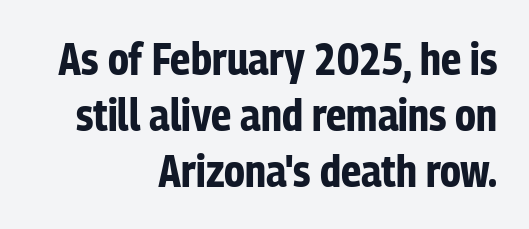
Q: Is the text bold? A: Yes.
Q: Is the text italic (slanted)? A: No, it is upright.
Q: Is the typeface a serif or a sans-serif typeface? A: Sans-serif.
Q: Is the text underlined? A: No.
Q: How is the paragraph aligned? A: Right-aligned.
Q: Is the spacing between letters normal or unusually wide? A: Normal.
Q: Is the spacing between lines tight, normal or loose? A: Normal.
Q: Width (condensed, normal, or wide)? A: Condensed.
Q: Stroke contrast? A: Low.
Q: x-height? A: Medium.
Q: Monospaced? A: No.
